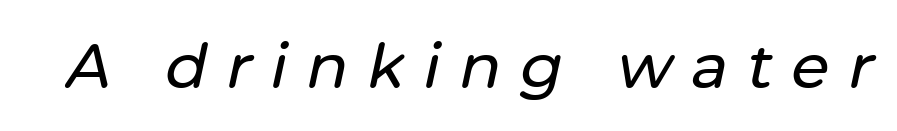
{"italic": "yes", "lean": "right", "slant_degrees": 12, "width": "normal", "stroke_contrast": "low", "x_height": "medium", "monospaced": "no", "underline": "no", "letter_spacing": "wide", "letter_spacing_em": 0.3, "glyph_px": 62}
